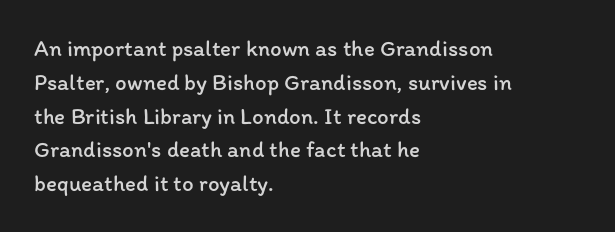
Just letters on the line, the space beneath them empty. Evenly set lines give the paragraph a standard silhouette. Heft: none added — not bold. Notice how the passage keeps a crisp vertical edge on the left only. No extra tracking has been applied to these lines. A roman cut, with each character standing at attention.
